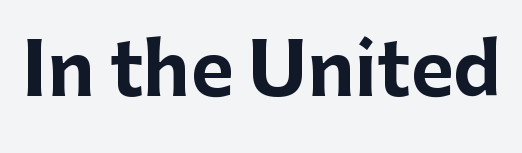
The image shows 73 px bold sans-serif type, upright; set normal letter spacing, not underlined; low stroke contrast and a medium x-height.
